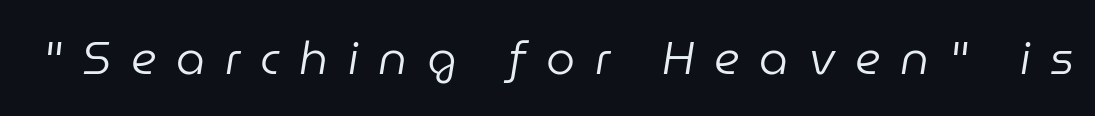
Q: Is the text bold? A: No.
Q: Is the text italic (slanted)? A: Yes, it leans right by about 9 degrees.
Q: Is the text underlined? A: No.
Q: Is the spacing between letters normal or unusually wide? A: Unusually wide.
Q: Width (condensed, normal, or wide)? A: Normal.
Q: Stroke contrast? A: Low.
Q: x-height? A: Medium.
Q: Monospaced? A: No.
